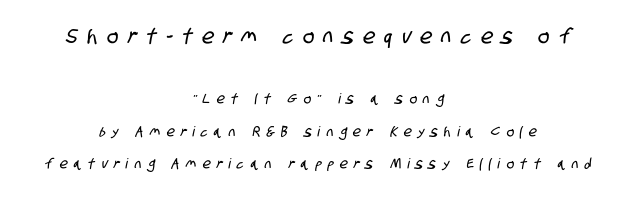
Q: Is the text underlined? A: No.
Q: How is the paragraph aligned? A: Centered.
Q: Is the spacing between letters normal or unusually wide? A: Unusually wide.
Q: Is the spacing between lines tight, normal or loose? A: Loose.
Q: Which block of text is set in a larger size, the first (top) or the second (bottom)? A: The first (top) one.
